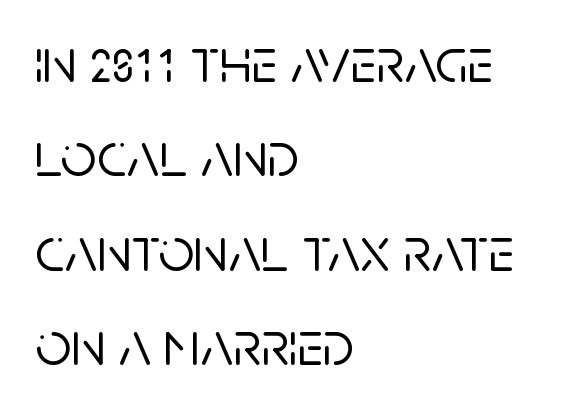
{"serif": "no", "italic": "no", "width": "normal", "stroke_contrast": "low", "x_height": "large", "monospaced": "no", "underline": "no", "align": "left", "line_spacing": "normal", "line_spacing_ratio": 1.5, "letter_spacing": "normal", "letter_spacing_em": 0.0, "glyph_px": 63}
